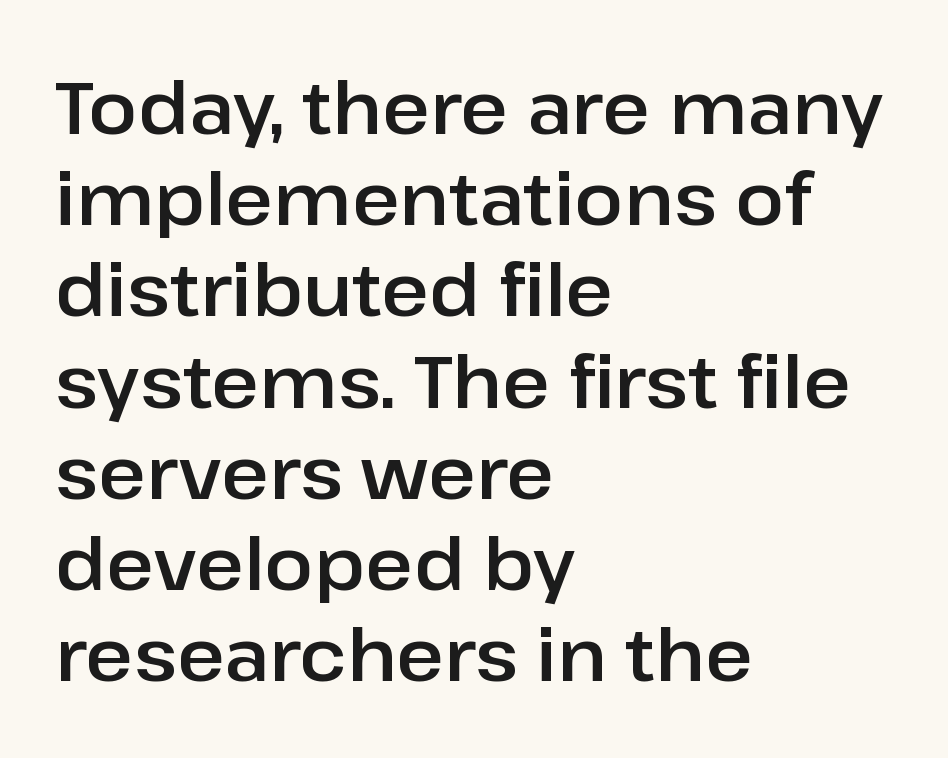
Words appear dense and cohesive because spacing is normal. Here the designer chose a conventional face with non-uniform glyph widths. The typeface chosen for these lines omits serifs. Typeset ragged right — the left edge is the straight one. Is there much room between lines? A standard amount, neither cramped nor airy. The strip under each line holds only bare page.
